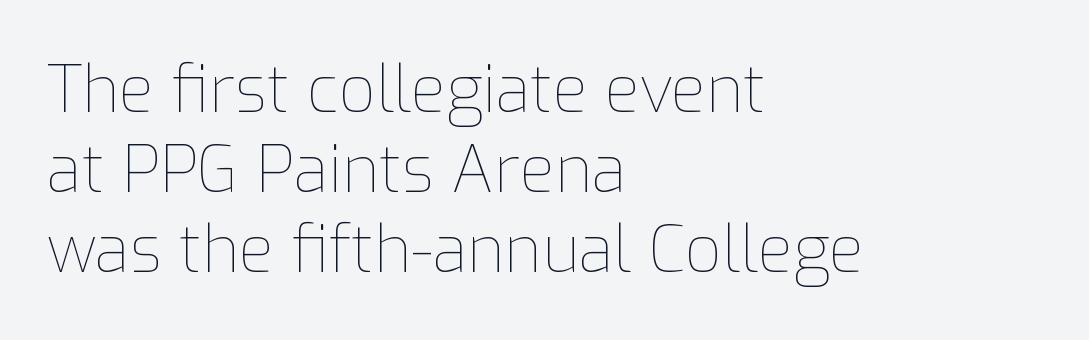
{"italic": "no", "bold": "no", "weight": "thin", "width": "normal", "stroke_contrast": "low", "x_height": "medium", "monospaced": "no", "underline": "no", "align": "left", "line_spacing": "normal", "line_spacing_ratio": 1.25, "letter_spacing": "normal", "letter_spacing_em": 0.0, "glyph_px": 64}
